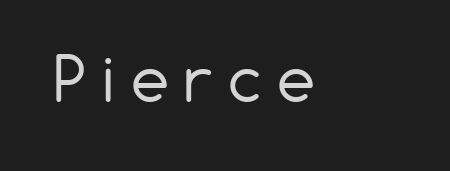
{"serif": "no", "italic": "no", "bold": "no", "weight": "regular", "width": "normal", "stroke_contrast": "low", "x_height": "medium", "monospaced": "no", "underline": "no", "letter_spacing": "wide", "letter_spacing_em": 0.25, "glyph_px": 61}
